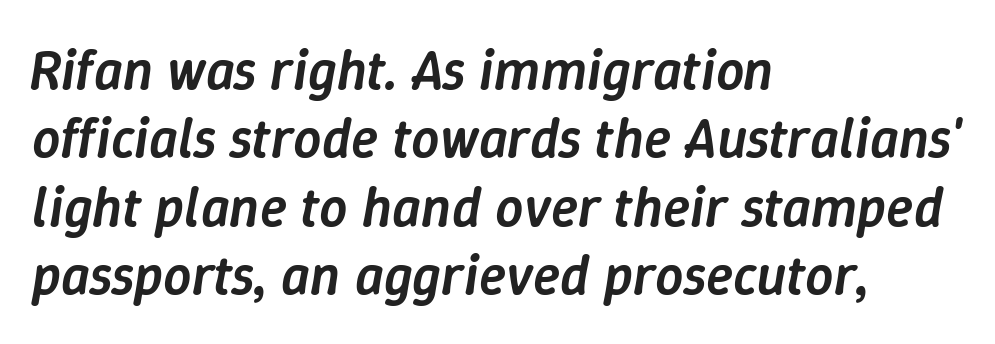
Quick note: italic. Compared with typical body copy, the letter spacing here is the same. Slightly chunky letters — semibold, I'd say, not full bold. Decoration check: the copy has no underline. You could not count columns in this text — the font is proportionally spaced. The rag falls on the right side of this text block.
